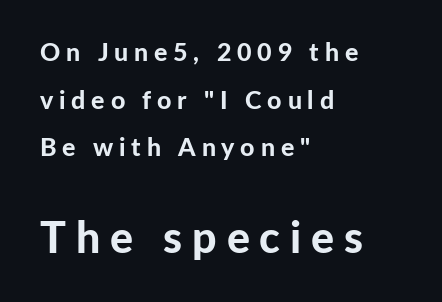
The image shows 43 px bold sans-serif type, upright; set left-aligned, loose line spacing (1.91x), unusually wide letter spacing (+0.23 em), not underlined; the second (bottom) block is 1.72x larger; low stroke contrast and a medium x-height.
